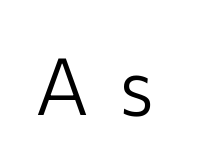
Q: Is the text bold? A: No.
Q: Is the text italic (slanted)? A: No, it is upright.
Q: Is the typeface a serif or a sans-serif typeface? A: Sans-serif.
Q: Is the text underlined? A: No.
Q: Is the spacing between letters normal or unusually wide? A: Unusually wide.
Q: Width (condensed, normal, or wide)? A: Normal.
Q: Stroke contrast? A: Low.
Q: x-height? A: Medium.
Q: Monospaced? A: No.
